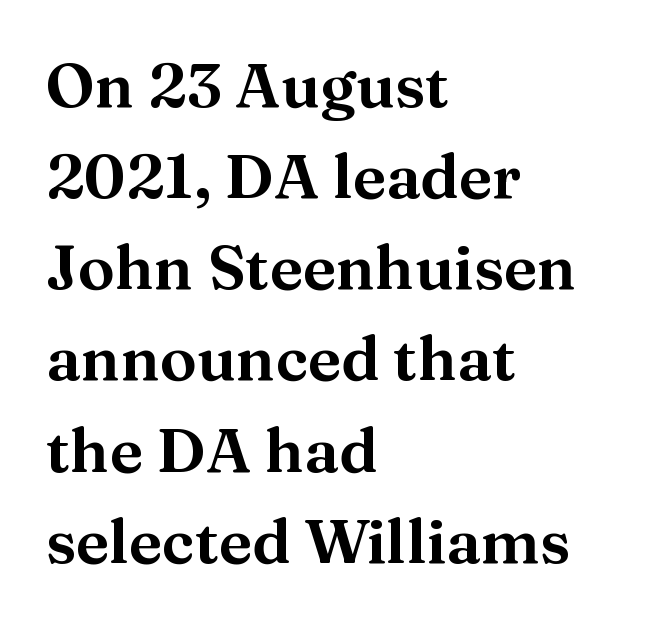
Q: Is the text italic (slanted)? A: No, it is upright.
Q: Is the typeface a serif or a sans-serif typeface? A: Serif.
Q: Is the text underlined? A: No.
Q: How is the paragraph aligned? A: Left-aligned.
Q: Is the spacing between letters normal or unusually wide? A: Normal.
Q: Is the spacing between lines tight, normal or loose? A: Normal.
Q: Width (condensed, normal, or wide)? A: Normal.
Q: Stroke contrast? A: Medium.
Q: x-height? A: Medium.
Q: Monospaced? A: No.
